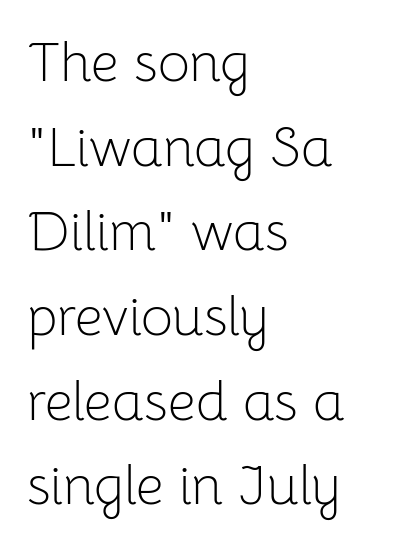
Q: Is the text bold? A: No.
Q: Is the text italic (slanted)? A: No, it is upright.
Q: Is the typeface a serif or a sans-serif typeface? A: Sans-serif.
Q: Is the text underlined? A: No.
Q: How is the paragraph aligned? A: Left-aligned.
Q: Is the spacing between letters normal or unusually wide? A: Normal.
Q: Is the spacing between lines tight, normal or loose? A: Normal.
Q: Width (condensed, normal, or wide)? A: Normal.
Q: Stroke contrast? A: Low.
Q: x-height? A: Medium.
Q: Monospaced? A: No.
